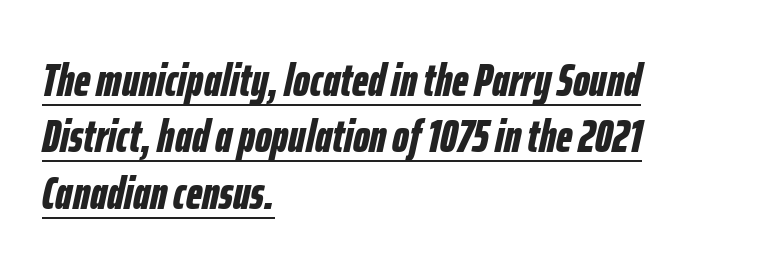
I'd describe the lettering as bold — thick and assertive. Does the lettering tilt? It does — this is italic. Students, observe the line beneath the letters — that is underlining. The rendering anchors every line to the left-hand side. Proportional: the letters do not fall into vertical columns. The tracking reads as untouched default to a designer's eye.
